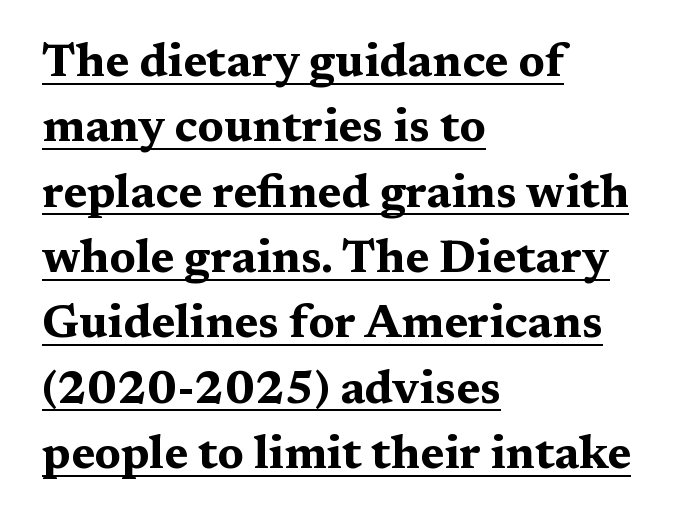
{"serif": "yes", "italic": "no", "bold": "yes", "weight": "bold", "width": "wide", "stroke_contrast": "medium", "x_height": "medium", "monospaced": "no", "underline": "yes", "align": "left", "line_spacing": "normal", "line_spacing_ratio": 1.42, "letter_spacing": "normal", "letter_spacing_em": 0.0, "glyph_px": 46}
